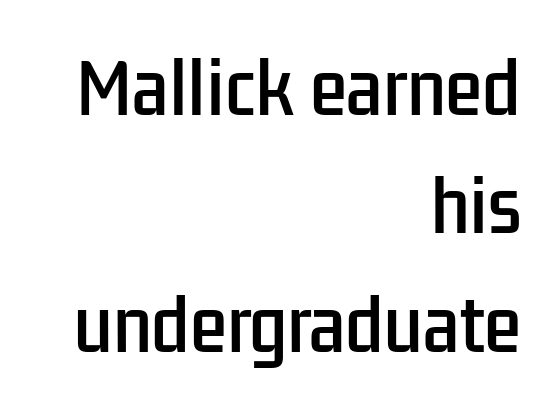
Q: Is the text italic (slanted)? A: No, it is upright.
Q: Is the typeface a serif or a sans-serif typeface? A: Sans-serif.
Q: Is the text underlined? A: No.
Q: How is the paragraph aligned? A: Right-aligned.
Q: Is the spacing between letters normal or unusually wide? A: Normal.
Q: Width (condensed, normal, or wide)? A: Condensed.
Q: Stroke contrast? A: Low.
Q: x-height? A: Medium.
Q: Monospaced? A: No.
